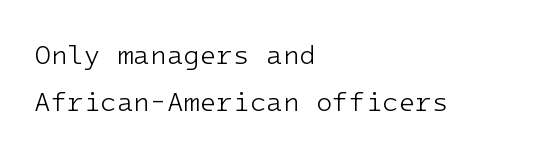
Posture: vertical. Descender tails drop into unmarked territory. The horizontal fit of the characters is conventional and even. The strokes carry an ordinary text weight at most. Casual observation: everything's shoved over to the left.
